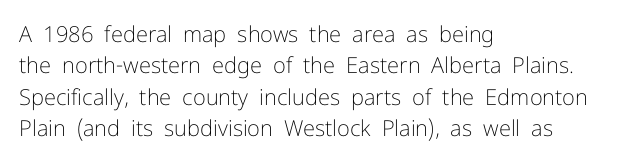
The line-height multiplier appears to be the usual default. The ragged edge is on the right, which tells us the setting is flush left. A typesetter would mark this as roman, not italic. This sample uses plain, unmodified letter spacing. No letter is thick-stroked: the sample isn't bold.
